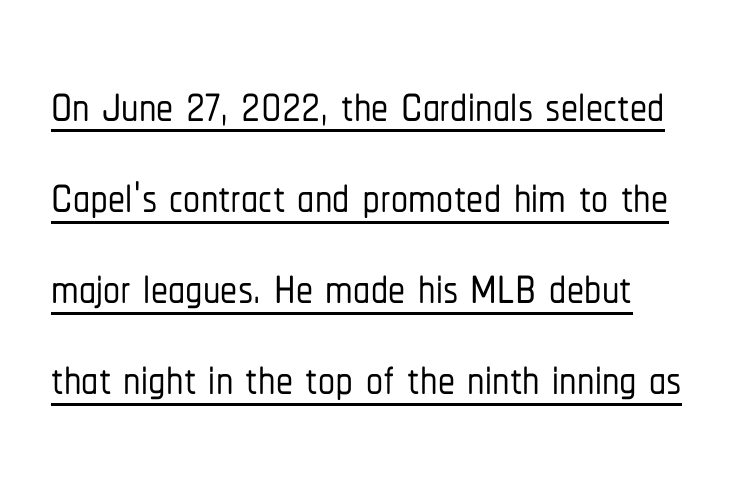
Q: Is the text italic (slanted)? A: No, it is upright.
Q: Is the typeface a serif or a sans-serif typeface? A: Sans-serif.
Q: Is the text underlined? A: Yes.
Q: Is the spacing between letters normal or unusually wide? A: Normal.
Q: Is the spacing between lines tight, normal or loose? A: Normal.
Q: Width (condensed, normal, or wide)? A: Condensed.
Q: Stroke contrast? A: Low.
Q: x-height? A: Medium.
Q: Monospaced? A: No.
